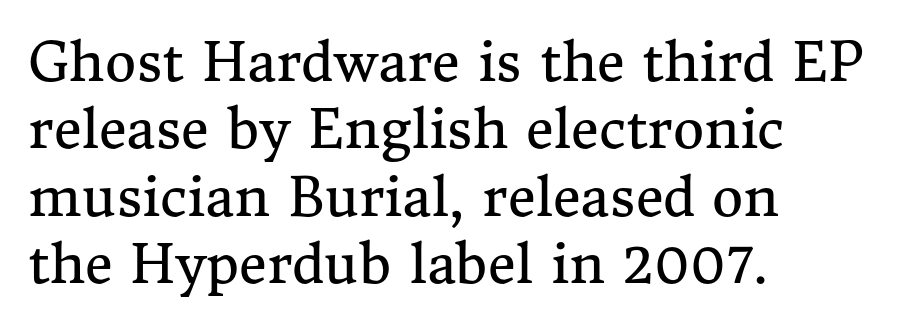
The image shows 54 px regular-weight serif type, upright; set left-aligned, normal line spacing (1.25x), normal letter spacing, not underlined; medium stroke contrast and a medium x-height.
